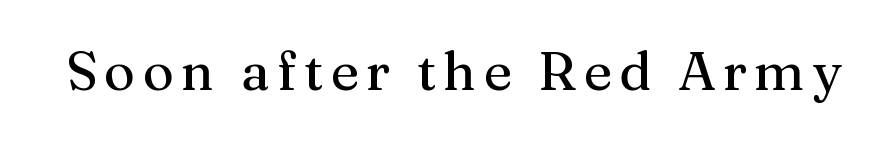
Q: Is the text italic (slanted)? A: No, it is upright.
Q: Is the typeface a serif or a sans-serif typeface? A: Serif.
Q: Is the text underlined? A: No.
Q: Width (condensed, normal, or wide)? A: Normal.
Q: Stroke contrast? A: Medium.
Q: x-height? A: Medium.
Q: Monospaced? A: No.
